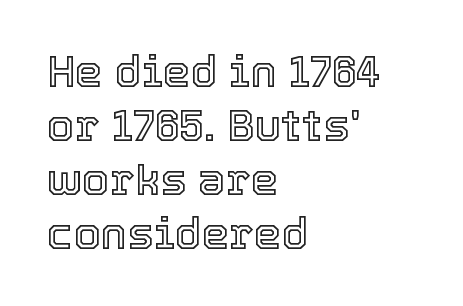
{"italic": "no", "width": "normal", "x_height": "medium", "monospaced": "no", "underline": "no", "align": "left", "line_spacing_ratio": 1.23, "letter_spacing": "normal", "letter_spacing_em": 0.0, "glyph_px": 44}
